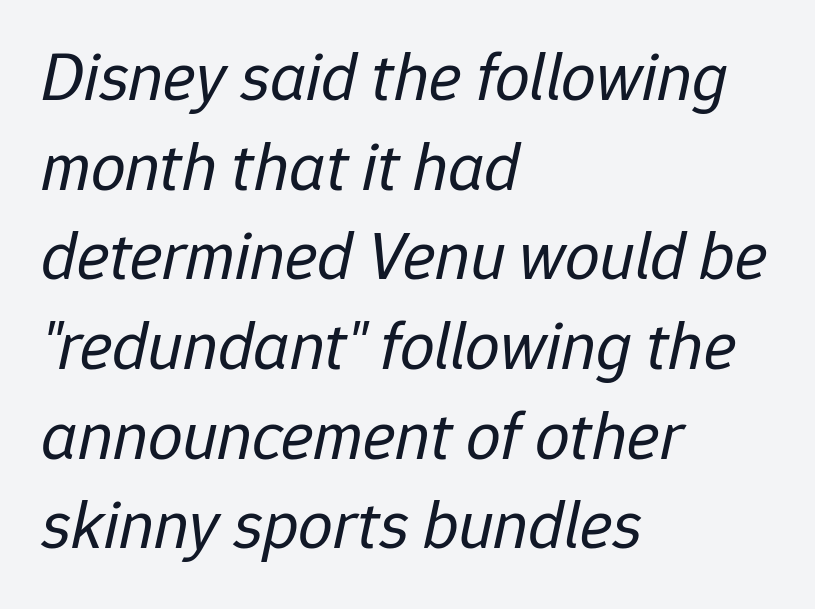
Q: Is the text bold? A: No.
Q: Is the text italic (slanted)? A: Yes, it leans right by about 12 degrees.
Q: Is the text underlined? A: No.
Q: How is the paragraph aligned? A: Left-aligned.
Q: Is the spacing between letters normal or unusually wide? A: Normal.
Q: Is the spacing between lines tight, normal or loose? A: Normal.
Q: Width (condensed, normal, or wide)? A: Normal.
Q: Stroke contrast? A: Low.
Q: x-height? A: Medium.
Q: Monospaced? A: No.
